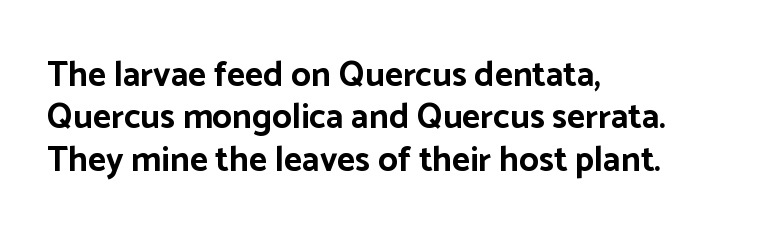
Q: Is the text bold? A: Yes.
Q: Is the text italic (slanted)? A: No, it is upright.
Q: Is the typeface a serif or a sans-serif typeface? A: Sans-serif.
Q: Is the text underlined? A: No.
Q: How is the paragraph aligned? A: Left-aligned.
Q: Is the spacing between letters normal or unusually wide? A: Normal.
Q: Width (condensed, normal, or wide)? A: Normal.
Q: Stroke contrast? A: Low.
Q: x-height? A: Medium.
Q: Monospaced? A: No.
